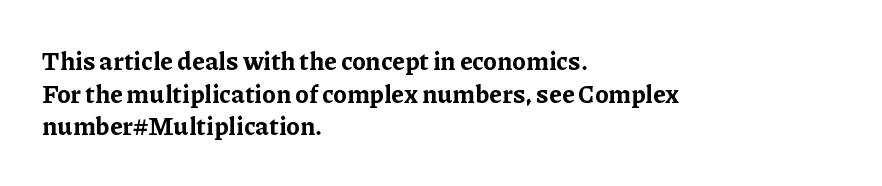
You could call the tracking neutral — neither tight nor loose. Ordinary non-slanted type is in use. Heavy, bold letterforms. Does the copy run flush right? No — it runs flush left. Regular leading.
